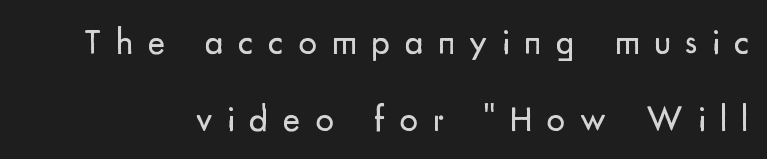
Successive baselines arrive slowly, with a big drop between each. The face used here is proportionally spaced, like ordinary book or web type. It's the straight-up-and-down kind of type. Decoration check: the copy has no underline.
